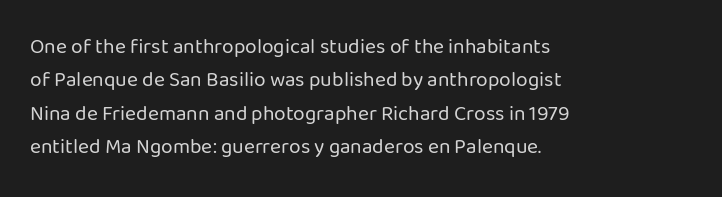
How would I describe the line gaps? Plain and ordinary. Weight: in the light-to-regular range. The type is set solid horizontally, with unmodified tracking. The lines are quadded left.
